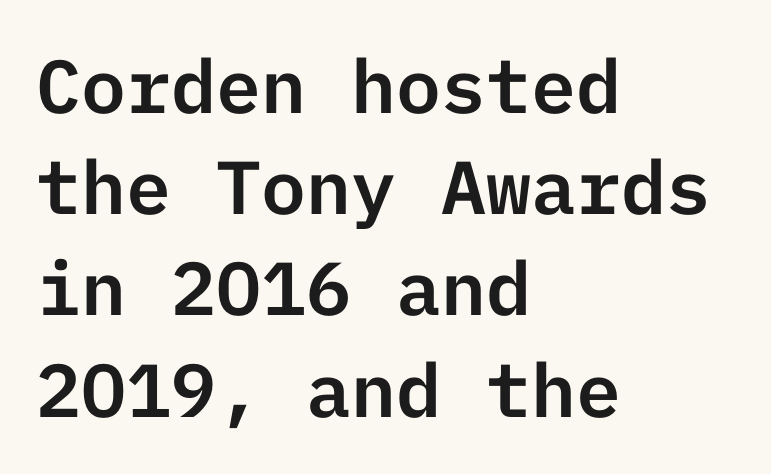
The type sits square on the baseline with zero lean. The foot of each line stays bare and open. The vertical gap from one line to the next is medium. Does extra space separate the letters? No, they use regular spacing.
